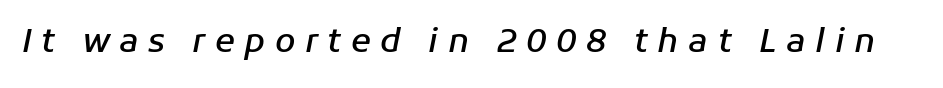
Q: Is the text bold? A: Semi-bold.
Q: Is the text italic (slanted)? A: Yes, it leans right by about 11 degrees.
Q: Is the text underlined? A: No.
Q: Is the spacing between letters normal or unusually wide? A: Unusually wide.
Q: Width (condensed, normal, or wide)? A: Normal.
Q: Stroke contrast? A: Low.
Q: x-height? A: Medium.
Q: Monospaced? A: No.
